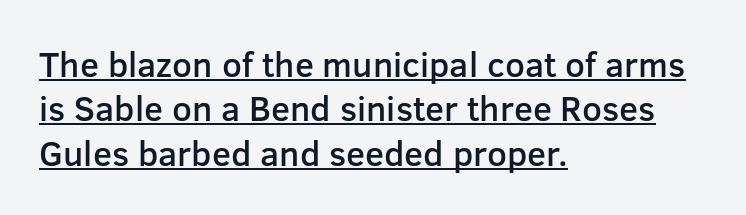
Q: Is the text bold? A: Semi-bold.
Q: Is the text italic (slanted)? A: No, it is upright.
Q: Is the typeface a serif or a sans-serif typeface? A: Sans-serif.
Q: Is the text underlined? A: Yes.
Q: How is the paragraph aligned? A: Left-aligned.
Q: Is the spacing between letters normal or unusually wide? A: Normal.
Q: Is the spacing between lines tight, normal or loose? A: Normal.
Q: Width (condensed, normal, or wide)? A: Normal.
Q: Stroke contrast? A: Low.
Q: x-height? A: Medium.
Q: Monospaced? A: No.
